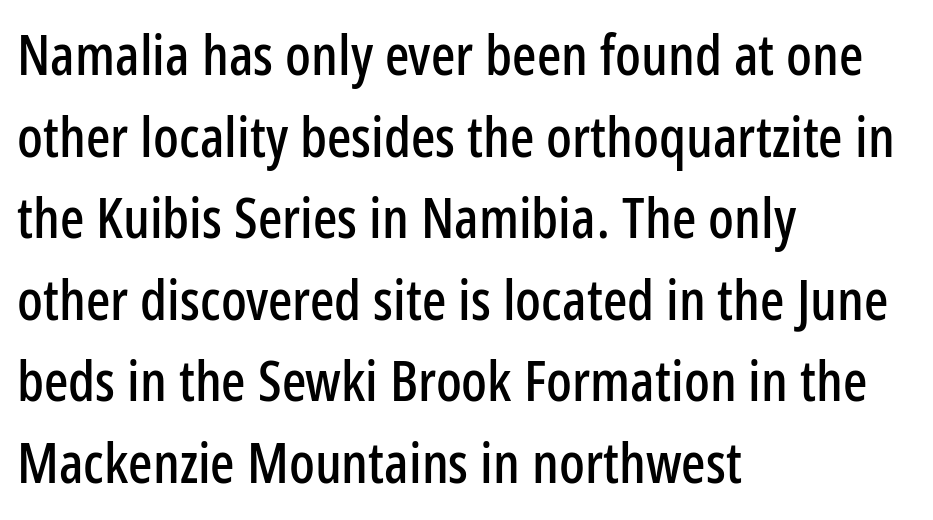
Q: Is the text italic (slanted)? A: No, it is upright.
Q: Is the typeface a serif or a sans-serif typeface? A: Sans-serif.
Q: Is the text underlined? A: No.
Q: How is the paragraph aligned? A: Left-aligned.
Q: Is the spacing between letters normal or unusually wide? A: Normal.
Q: Is the spacing between lines tight, normal or loose? A: Normal.
Q: Width (condensed, normal, or wide)? A: Condensed.
Q: Stroke contrast? A: Low.
Q: x-height? A: Medium.
Q: Monospaced? A: No.
